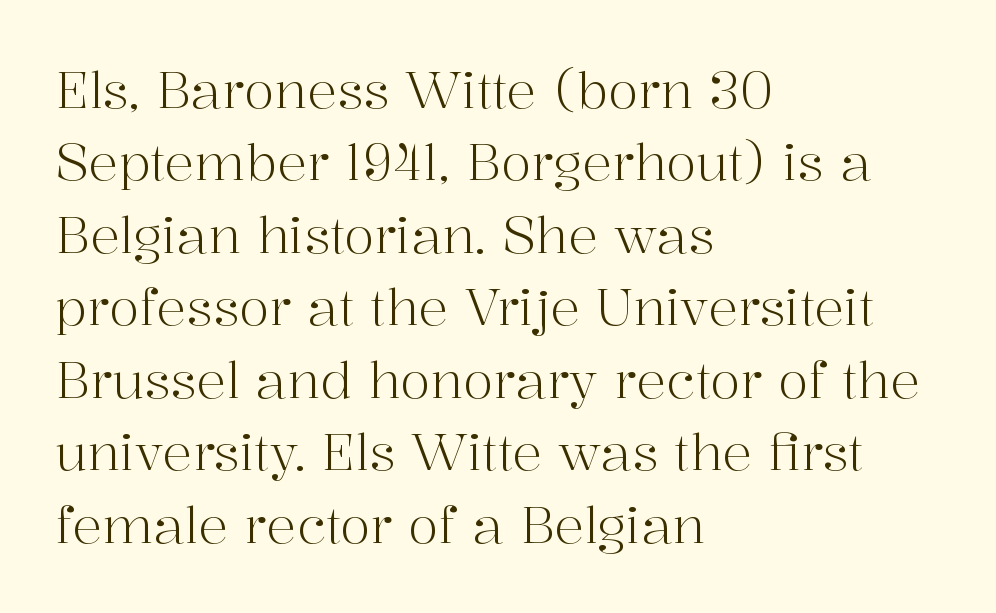
The letterforms sit at book weight or below. The compositor pushed each line to the left boundary. A clean baseline with only descenders dipping below it. What's the leading like? Ordinary, nothing unusual. Spacing verdict: proportional, widths tailored to each character. To sum up the face: it has serifs.
